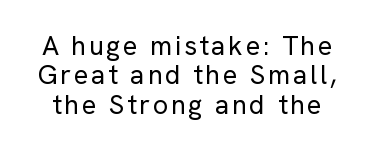
Q: Is the text bold? A: No.
Q: Is the text italic (slanted)? A: No, it is upright.
Q: Is the text underlined? A: No.
Q: Is the spacing between lines tight, normal or loose? A: Tight.
